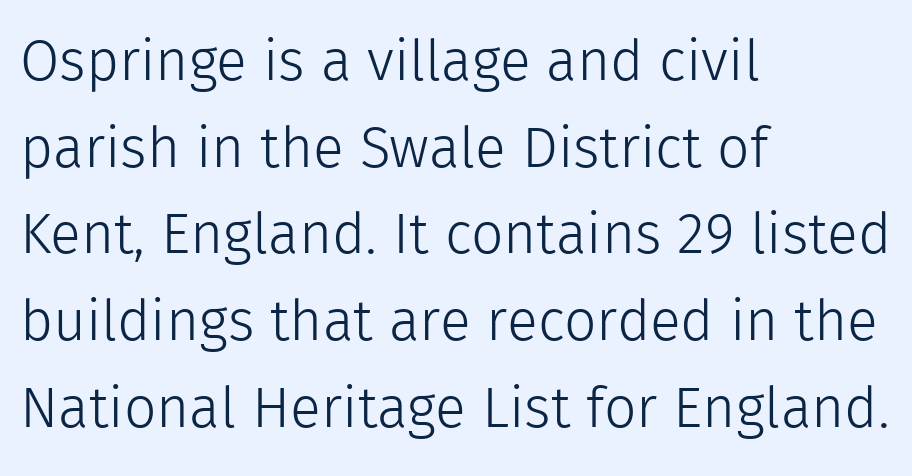
The image shows 57 px light sans-serif type, upright; set left-aligned, normal line spacing (1.52x), normal letter spacing, not underlined; a medium x-height.
